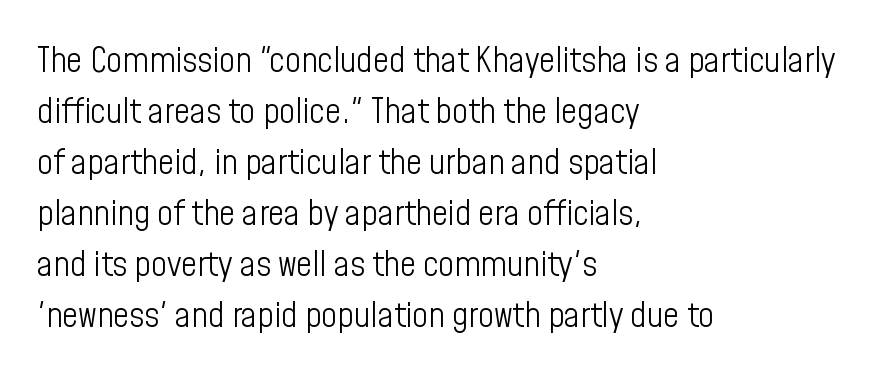
Q: Is the text bold? A: No.
Q: Is the text italic (slanted)? A: No, it is upright.
Q: Is the typeface a serif or a sans-serif typeface? A: Sans-serif.
Q: Is the text underlined? A: No.
Q: How is the paragraph aligned? A: Left-aligned.
Q: Is the spacing between letters normal or unusually wide? A: Normal.
Q: Is the spacing between lines tight, normal or loose? A: Normal.
Q: Width (condensed, normal, or wide)? A: Condensed.
Q: Stroke contrast? A: Low.
Q: x-height? A: Medium.
Q: Monospaced? A: No.
